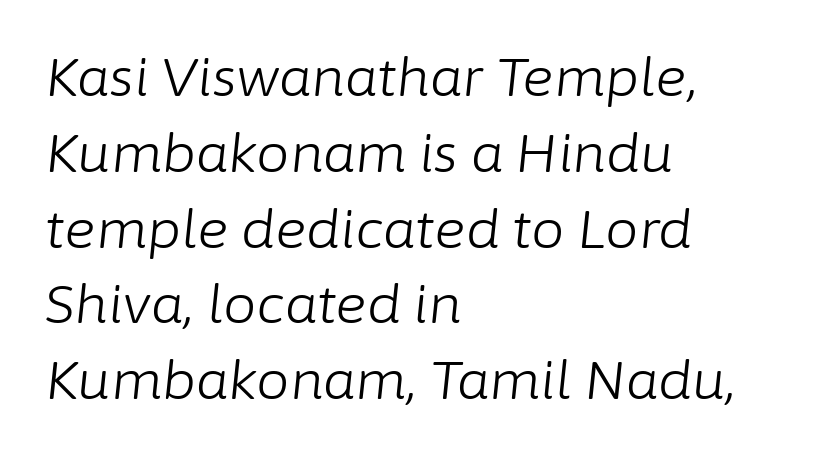
Layout note: lines flush left. The weight would be labelled regular, book, light, or lighter still. Character widths vary here, with narrow letters taking less room than wide ones. Quick note: italic. Honestly, the row spacing looks completely unremarkable.
